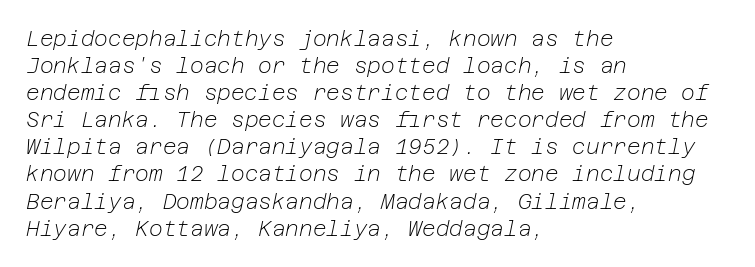
{"italic": "yes", "lean": "right", "slant_degrees": 12, "bold": "no", "underline": "no", "align": "left", "line_spacing": "normal", "line_spacing_ratio": 1.29, "letter_spacing": "normal", "letter_spacing_em": 0.0, "glyph_px": 21}
